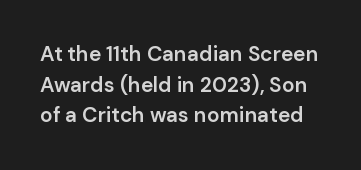
{"italic": "no", "bold": "semi", "underline": "no", "line_spacing": "normal", "line_spacing_ratio": 1.46, "letter_spacing": "normal", "letter_spacing_em": 0.0, "glyph_px": 21}
